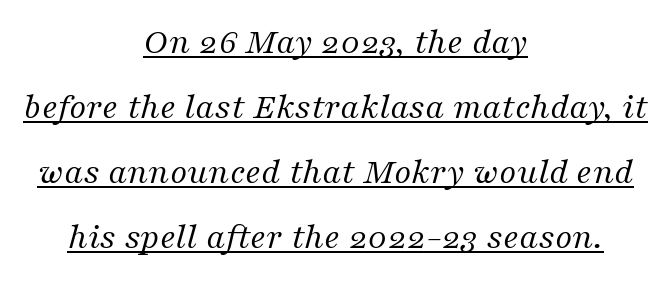
{"serif": "yes", "italic": "yes", "lean": "right", "slant_degrees": 16, "bold": "no", "weight": "regular", "width": "normal", "stroke_contrast": "medium", "x_height": "medium", "monospaced": "no", "underline": "yes", "align": "center", "line_spacing_ratio": 1.76, "letter_spacing": "normal", "letter_spacing_em": 0.0, "glyph_px": 37}
